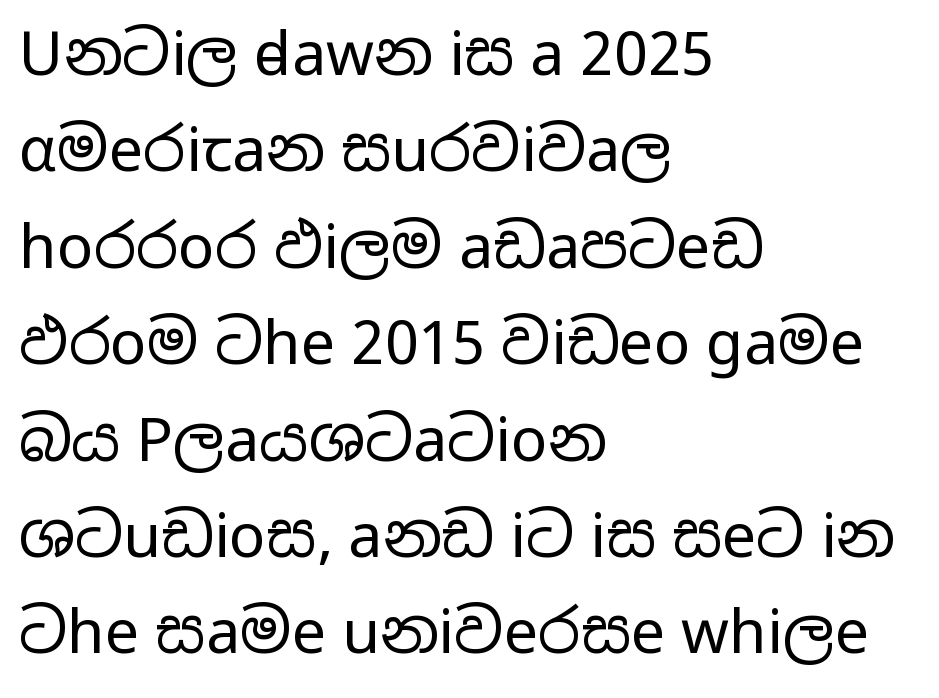
Q: Is the text bold? A: No.
Q: Is the text italic (slanted)? A: No, it is upright.
Q: Is the typeface a serif or a sans-serif typeface? A: Sans-serif.
Q: Is the text underlined? A: No.
Q: How is the paragraph aligned? A: Left-aligned.
Q: Is the spacing between letters normal or unusually wide? A: Normal.
Q: Is the spacing between lines tight, normal or loose? A: Normal.
Q: Width (condensed, normal, or wide)? A: Wide.
Q: Stroke contrast? A: Low.
Q: x-height? A: Medium.
Q: Monospaced? A: No.
